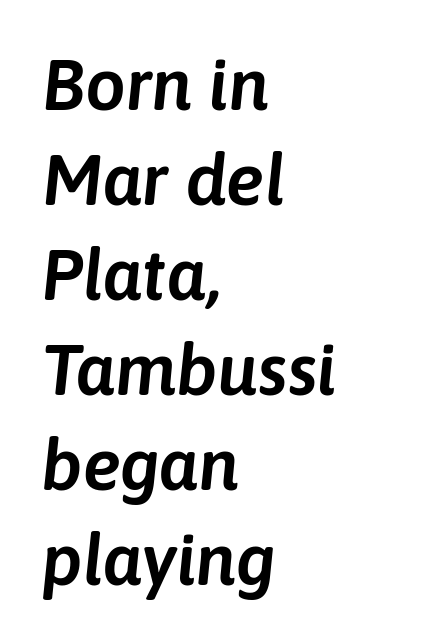
Q: Is the text italic (slanted)? A: Yes, it leans right by about 6 degrees.
Q: Is the text underlined? A: No.
Q: How is the paragraph aligned? A: Left-aligned.
Q: Is the spacing between letters normal or unusually wide? A: Normal.
Q: Is the spacing between lines tight, normal or loose? A: Normal.
Q: Width (condensed, normal, or wide)? A: Normal.
Q: Stroke contrast? A: Low.
Q: x-height? A: Medium.
Q: Monospaced? A: No.
